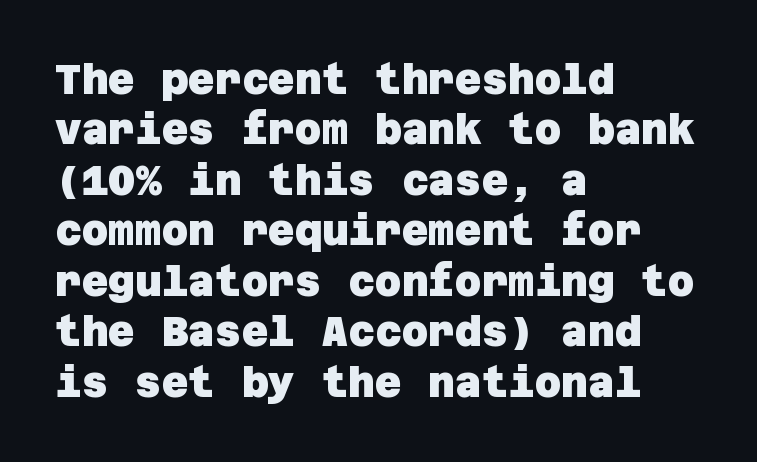
These words are printed bold, with thick strokes throughout. Classification — sans serif. Clear beneath every line of the passage. The letters sit at their default tracking, neither squeezed nor spread.
